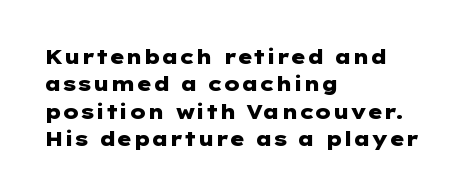
{"italic": "no", "bold": "yes", "underline": "no", "align": "left", "line_spacing": "normal", "line_spacing_ratio": 1.37, "letter_spacing": "normal", "letter_spacing_em": 0.0, "glyph_px": 20}
